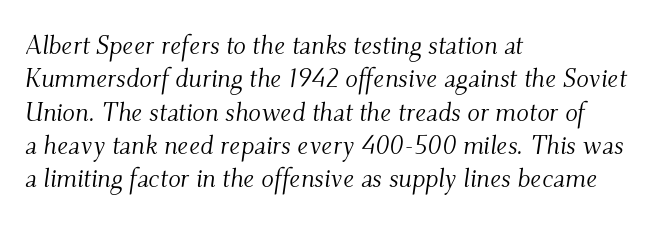
{"italic": "yes", "lean": "right", "slant_degrees": 9, "bold": "no", "underline": "no", "align": "left", "line_spacing": "normal", "line_spacing_ratio": 1.28, "letter_spacing": "normal", "letter_spacing_em": 0.0, "glyph_px": 26}
